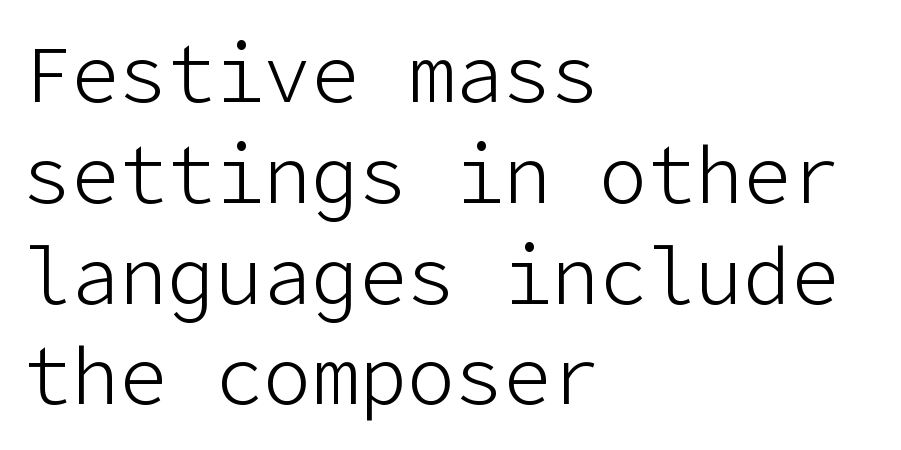
Quick note: underline off. In terms of letterspacing, this is plain default setting. Caption: face not bold, strokes unweighted. Which margin do the lines hug? The left one — the right edge is uneven. Notice how descenders clear the ascenders below comfortably — that's standard leading.
